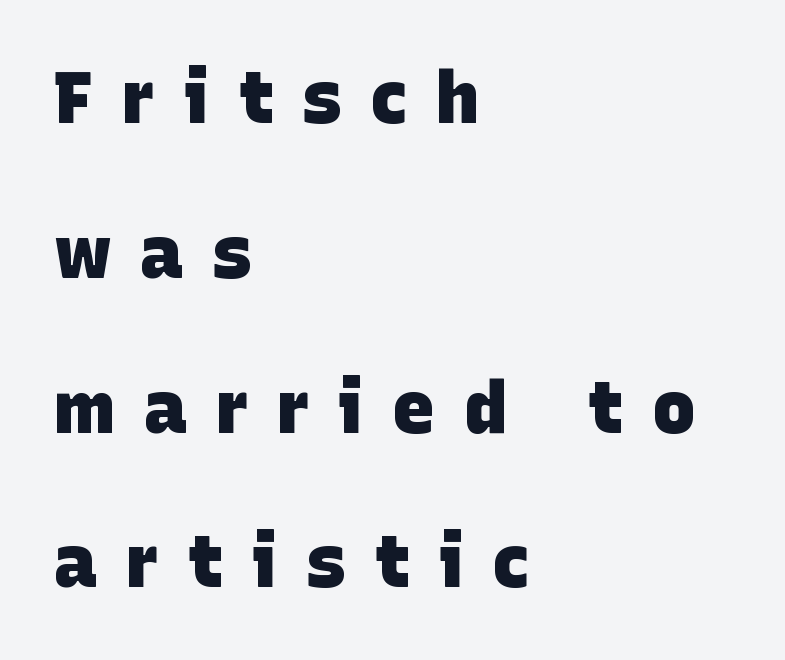
{"serif": "no", "bold": "yes", "weight": "heavy", "width": "normal", "stroke_contrast": "low", "x_height": "large", "monospaced": "no", "underline": "no", "align": "left", "line_spacing": "loose", "line_spacing_ratio": 2.15, "letter_spacing": "wide", "letter_spacing_em": 0.4, "glyph_px": 72}
